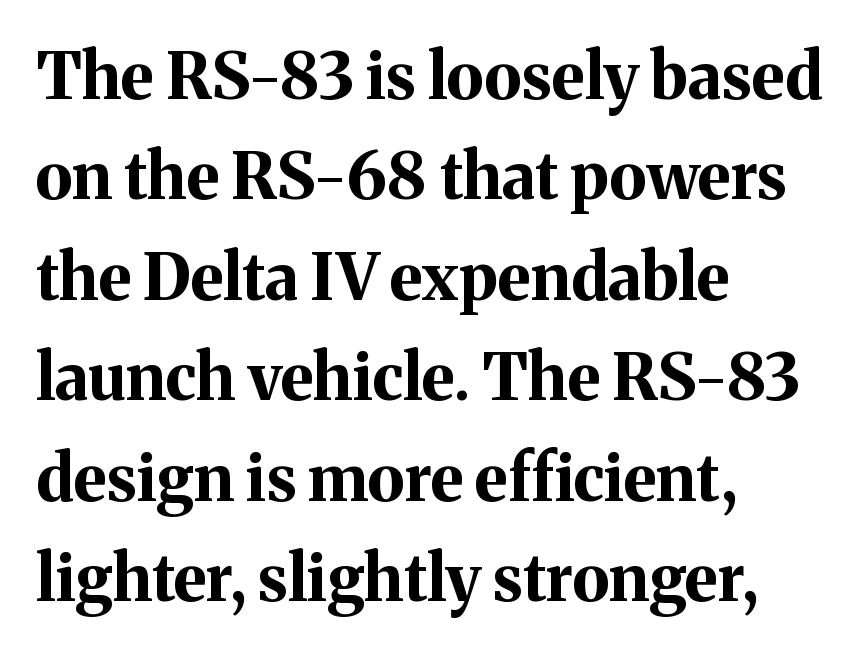
Q: Is the text bold? A: Yes.
Q: Is the text italic (slanted)? A: No, it is upright.
Q: Is the typeface a serif or a sans-serif typeface? A: Serif.
Q: Is the text underlined? A: No.
Q: How is the paragraph aligned? A: Left-aligned.
Q: Is the spacing between letters normal or unusually wide? A: Normal.
Q: Is the spacing between lines tight, normal or loose? A: Normal.
Q: Width (condensed, normal, or wide)? A: Normal.
Q: Stroke contrast? A: Medium.
Q: x-height? A: Medium.
Q: Monospaced? A: No.
